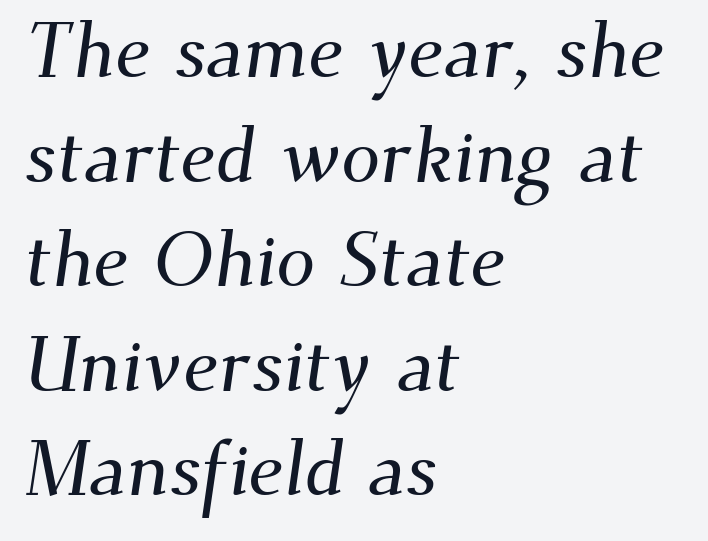
{"serif": "yes", "width": "normal", "stroke_contrast": "medium", "x_height": "small", "monospaced": "no", "underline": "no", "align": "left", "line_spacing": "normal", "line_spacing_ratio": 1.34, "letter_spacing": "normal", "letter_spacing_em": 0.0, "glyph_px": 78}
